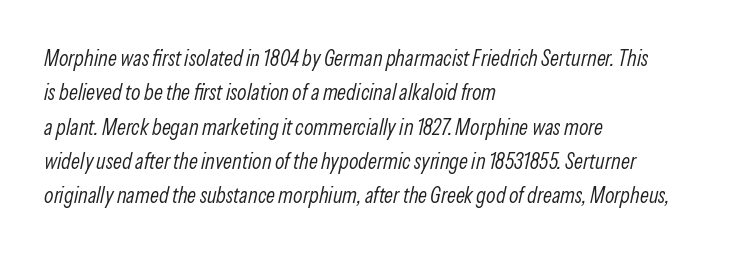
The image shows 22 px text type, italic (leaning right); set left-aligned, normal line spacing (1.56x), normal letter spacing, not underlined.
